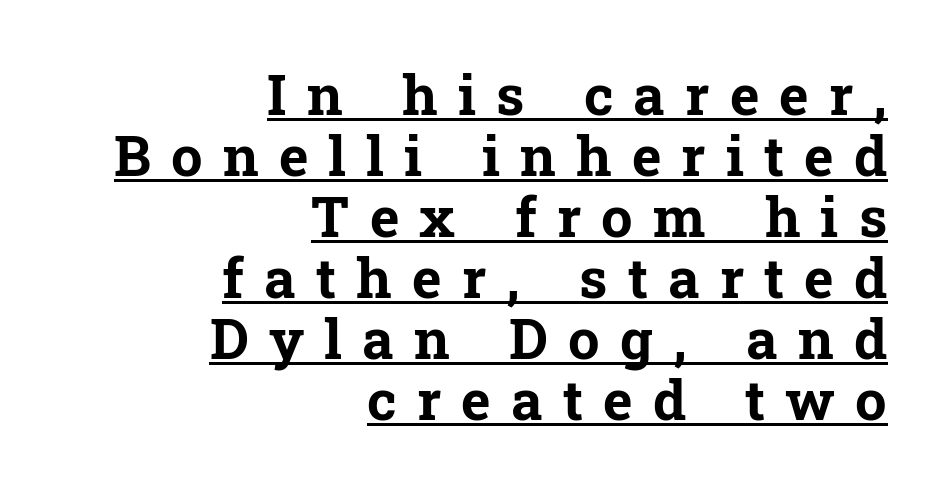
{"serif": "yes", "italic": "no", "bold": "yes", "weight": "bold", "width": "normal", "stroke_contrast": "low", "x_height": "medium", "monospaced": "no", "underline": "yes", "align": "right", "line_spacing": "tight", "line_spacing_ratio": 1.09, "letter_spacing": "wide", "letter_spacing_em": 0.36, "glyph_px": 56}
